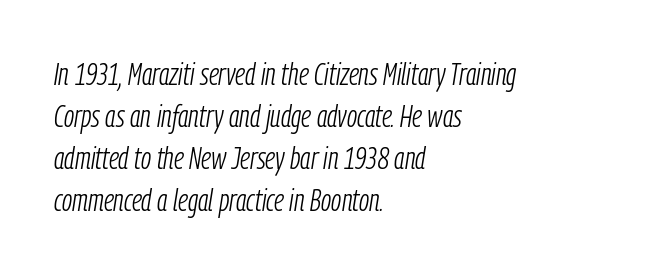
{"italic": "yes", "lean": "right", "slant_degrees": 9, "bold": "no", "weight": "light", "width": "condensed", "stroke_contrast": "low", "x_height": "medium", "monospaced": "no", "underline": "no", "align": "left", "line_spacing": "normal", "line_spacing_ratio": 1.35, "letter_spacing": "normal", "letter_spacing_em": 0.0, "glyph_px": 31}
